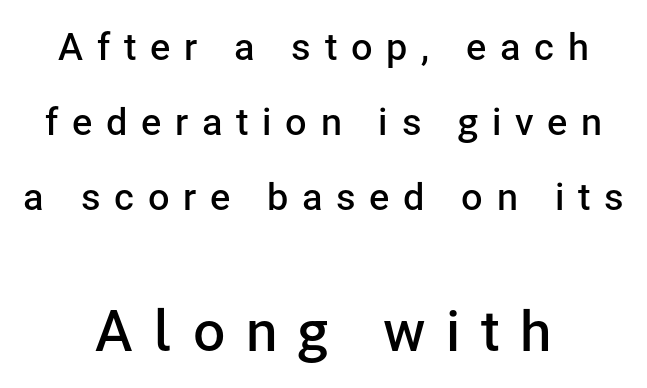
Q: Is the text bold? A: Semi-bold.
Q: Is the text italic (slanted)? A: No, it is upright.
Q: Is the typeface a serif or a sans-serif typeface? A: Sans-serif.
Q: Is the text underlined? A: No.
Q: How is the paragraph aligned? A: Centered.
Q: Is the spacing between letters normal or unusually wide? A: Unusually wide.
Q: Is the spacing between lines tight, normal or loose? A: Loose.
Q: Which block of text is set in a larger size, the first (top) or the second (bottom)? A: The second (bottom) one.
Q: Width (condensed, normal, or wide)? A: Normal.
Q: Stroke contrast? A: Low.
Q: x-height? A: Medium.
Q: Monospaced? A: No.
